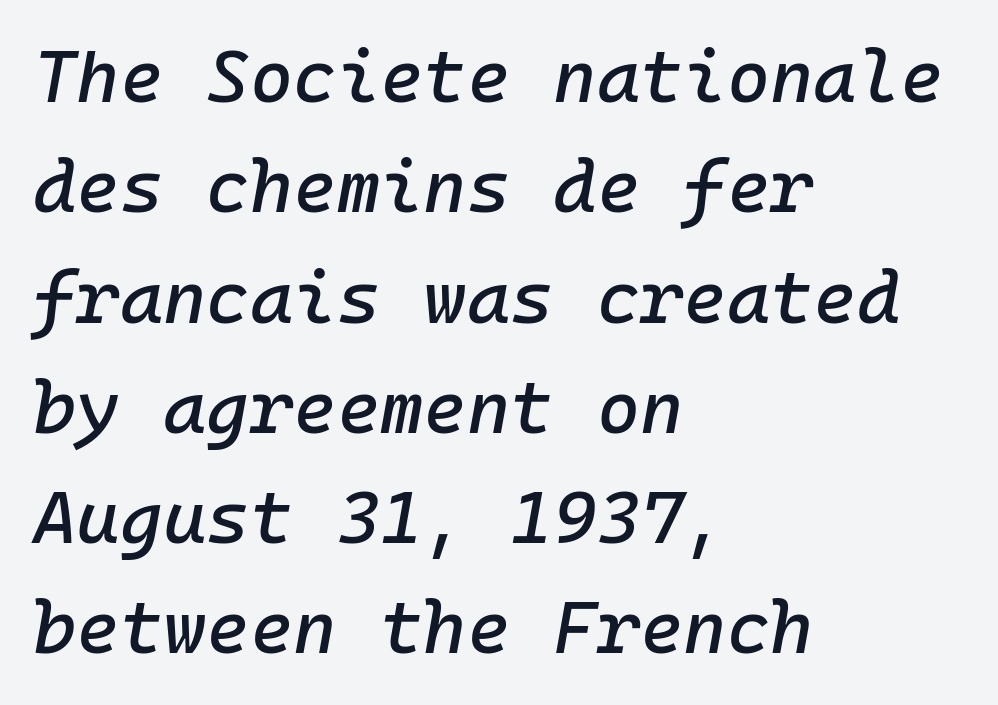
The image shows 74 px text type, italic (leaning right), monospaced; set left-aligned, normal line spacing (1.49x), normal letter spacing, not underlined; low stroke contrast and a medium x-height.
